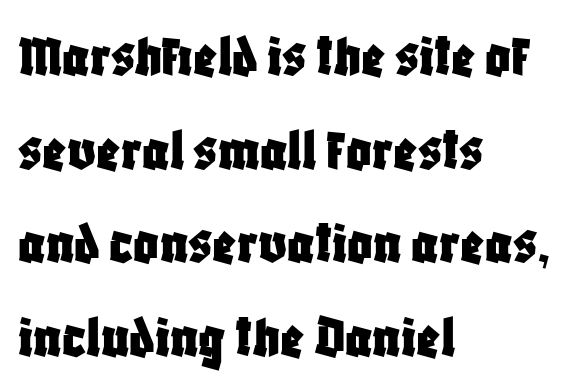
{"serif": "no", "italic": "no", "width": "condensed", "stroke_contrast": "low", "x_height": "large", "monospaced": "no", "underline": "no", "align": "left", "line_spacing": "normal", "line_spacing_ratio": 1.51, "letter_spacing": "normal", "letter_spacing_em": 0.0, "glyph_px": 62}
